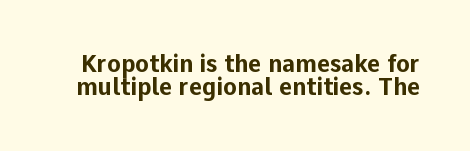
The passage shown is emphatically bold. The type is set solid horizontally, with unmodified tracking. Ordinary non-slanted type is in use. Baseline-to-baseline distance is barely more than the letter height.
